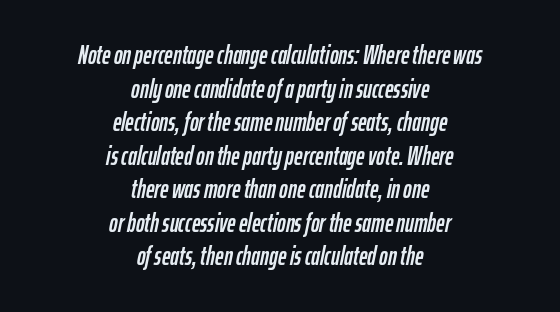
{"italic": "yes", "lean": "right", "slant_degrees": 12, "underline": "no", "align": "center", "line_spacing": "normal", "line_spacing_ratio": 1.29, "letter_spacing": "normal", "letter_spacing_em": 0.0, "glyph_px": 26}
